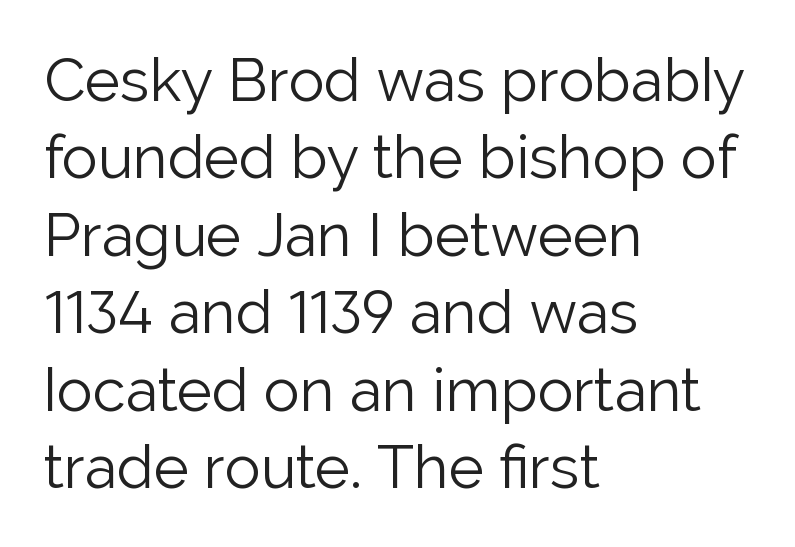
The image shows 60 px light sans-serif type, upright; set left-aligned, normal line spacing (1.29x), normal letter spacing, not underlined; low stroke contrast and a medium x-height.
